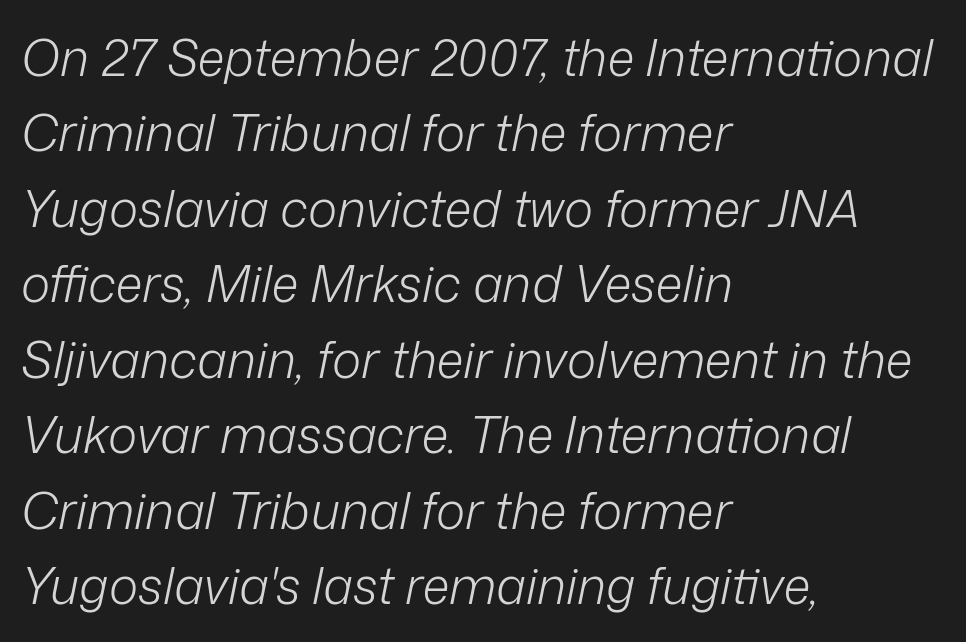
Q: Is the text bold? A: No.
Q: Is the text italic (slanted)? A: Yes, it leans right by about 12 degrees.
Q: Is the text underlined? A: No.
Q: How is the paragraph aligned? A: Left-aligned.
Q: Is the spacing between letters normal or unusually wide? A: Normal.
Q: Is the spacing between lines tight, normal or loose? A: Normal.
Q: Width (condensed, normal, or wide)? A: Normal.
Q: Stroke contrast? A: Low.
Q: x-height? A: Medium.
Q: Monospaced? A: No.
